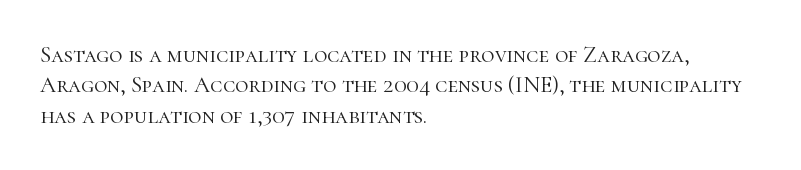
The image shows 23 px text type, upright; set left-aligned, normal line spacing (1.32x), normal letter spacing, not underlined.
